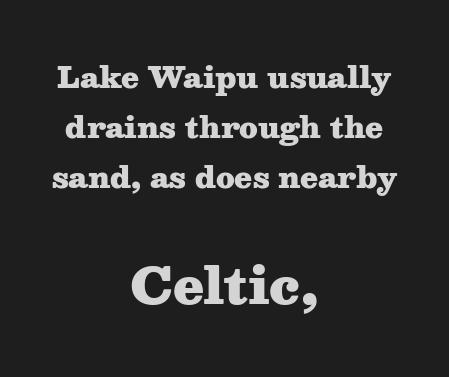
{"serif": "yes", "italic": "no", "bold": "yes", "weight": "heavy", "width": "wide", "stroke_contrast": "medium", "x_height": "medium", "monospaced": "no", "underline": "no", "align": "center", "line_spacing_ratio": 1.72, "letter_spacing": "normal", "letter_spacing_em": 0.0, "larger_block": "second", "size_ratio": 1.72, "glyph_px": 50}
